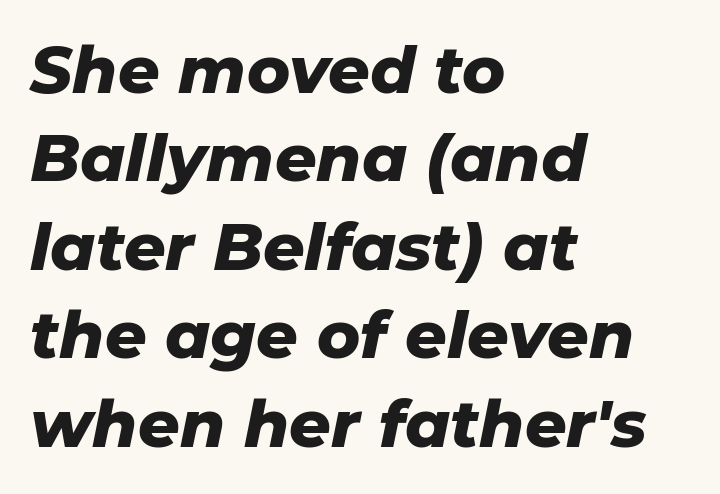
The space directly below the letters is spotless. The tracking reads as untouched default to a designer's eye. How heavy is the stroke? Heavy — this is a bold. Rendered with sloped, italic letterforms. This sample has the flowing, uneven cadence of proportional lettering.
